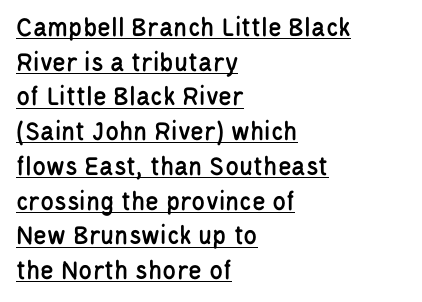
Q: Is the text italic (slanted)? A: No, it is upright.
Q: Is the typeface a serif or a sans-serif typeface? A: Sans-serif.
Q: Is the text underlined? A: Yes.
Q: How is the paragraph aligned? A: Left-aligned.
Q: Is the spacing between letters normal or unusually wide? A: Normal.
Q: Width (condensed, normal, or wide)? A: Condensed.
Q: Stroke contrast? A: Low.
Q: x-height? A: Large.
Q: Monospaced? A: No.
